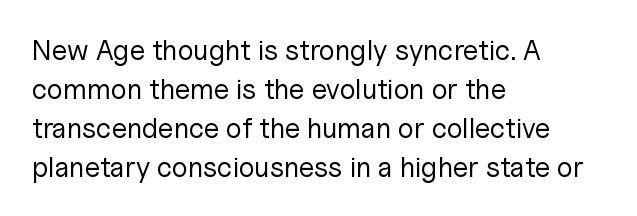
The image shows 28 px regular-weight sans-serif type, upright; set left-aligned, normal line spacing (1.39x), normal letter spacing, not underlined; low stroke contrast and a medium x-height.
